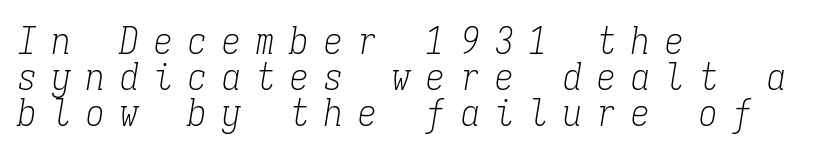
The image shows 37 px light, condensed serif type, italic (leaning right), monospaced; set left-aligned, tight line spacing (0.97x), unusually wide letter spacing (+0.42 em), not underlined; low stroke contrast and a medium x-height.
